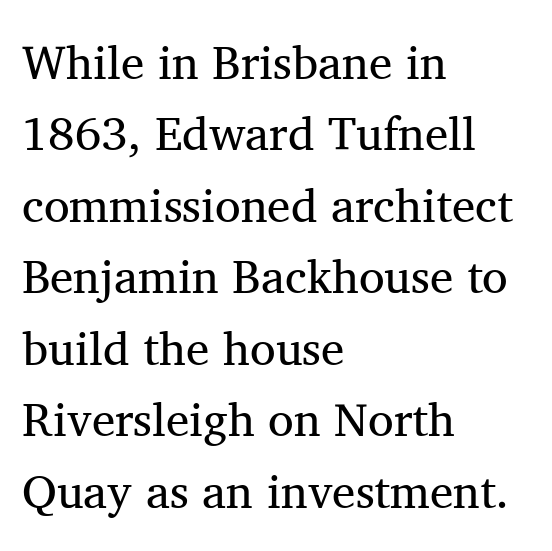
Q: Is the text bold? A: No.
Q: Is the text italic (slanted)? A: No, it is upright.
Q: Is the typeface a serif or a sans-serif typeface? A: Serif.
Q: Is the text underlined? A: No.
Q: How is the paragraph aligned? A: Left-aligned.
Q: Is the spacing between letters normal or unusually wide? A: Normal.
Q: Is the spacing between lines tight, normal or loose? A: Normal.
Q: Width (condensed, normal, or wide)? A: Normal.
Q: Stroke contrast? A: Medium.
Q: x-height? A: Medium.
Q: Monospaced? A: No.
